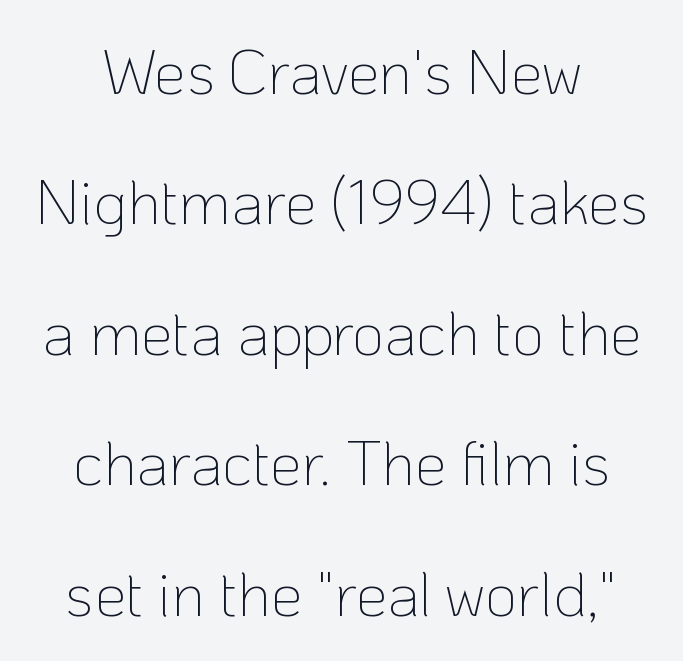
No word sits above an underline. You could not count columns in this text — the font is proportionally spaced. Vertical spacing — loose. You could call the tracking neutral — neither tight nor loose. Letterform terminals end flat and unadorned throughout the passage.
